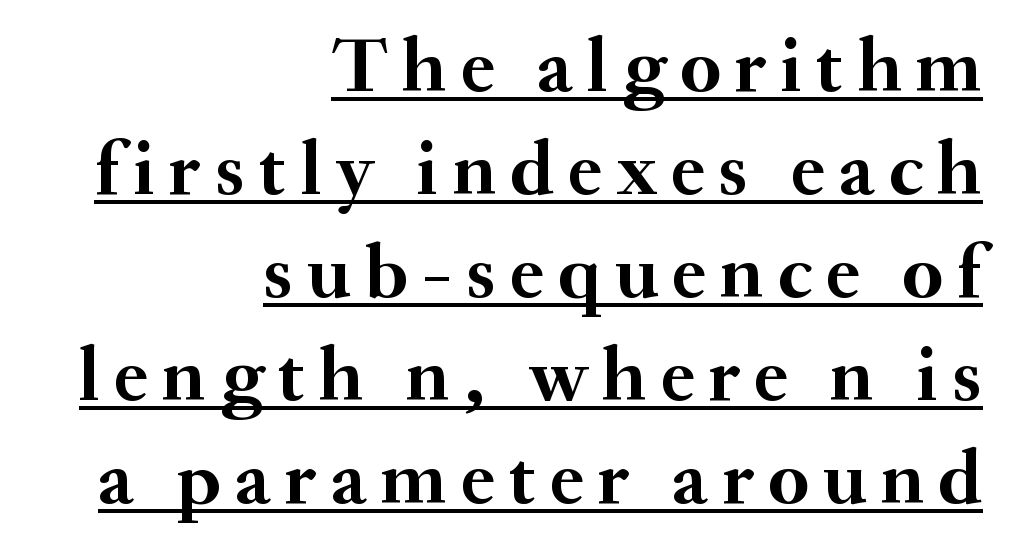
The image shows 78 px semibold serif type, upright; set right-aligned, normal line spacing (1.32x), underlined; medium stroke contrast and a small x-height.
